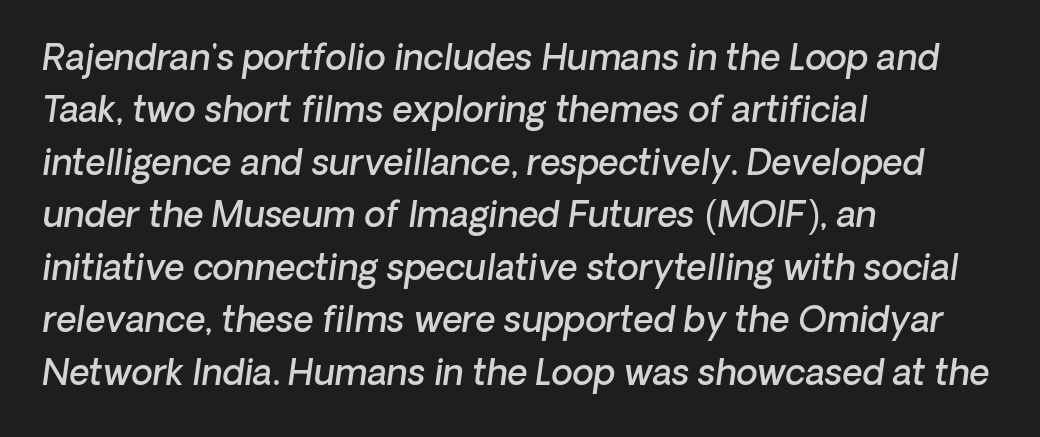
Q: Is the text bold? A: Semi-bold.
Q: Is the text italic (slanted)? A: Yes, it leans right by about 8 degrees.
Q: Is the text underlined? A: No.
Q: How is the paragraph aligned? A: Left-aligned.
Q: Is the spacing between letters normal or unusually wide? A: Normal.
Q: Is the spacing between lines tight, normal or loose? A: Normal.
Q: Width (condensed, normal, or wide)? A: Normal.
Q: Stroke contrast? A: Low.
Q: x-height? A: Medium.
Q: Monospaced? A: No.
